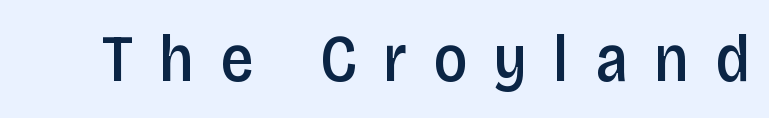
Q: Is the text bold? A: Semi-bold.
Q: Is the text italic (slanted)? A: No, it is upright.
Q: Is the typeface a serif or a sans-serif typeface? A: Sans-serif.
Q: Is the text underlined? A: No.
Q: Is the spacing between letters normal or unusually wide? A: Unusually wide.
Q: Width (condensed, normal, or wide)? A: Condensed.
Q: Stroke contrast? A: Low.
Q: x-height? A: Large.
Q: Monospaced? A: No.
